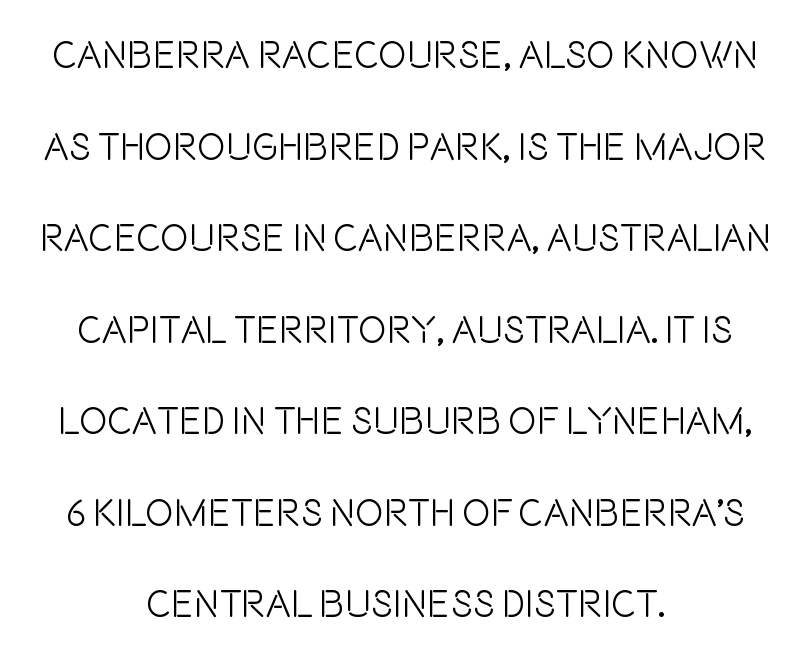
The specimen reads as upright at a glance. Loosely led — the rows are spread out. The letters carry no serifs — their stems end cleanly without finishing strokes. Character widths vary here, with narrow letters taking less room than wide ones.
